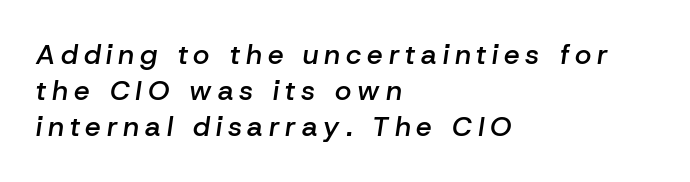
Q: Is the text bold? A: Semi-bold.
Q: Is the text italic (slanted)? A: Yes, it leans right by about 8 degrees.
Q: Is the text underlined? A: No.
Q: How is the paragraph aligned? A: Left-aligned.
Q: Is the spacing between letters normal or unusually wide? A: Unusually wide.
Q: Is the spacing between lines tight, normal or loose? A: Normal.
Q: Width (condensed, normal, or wide)? A: Normal.
Q: Stroke contrast? A: Low.
Q: x-height? A: Medium.
Q: Monospaced? A: No.
